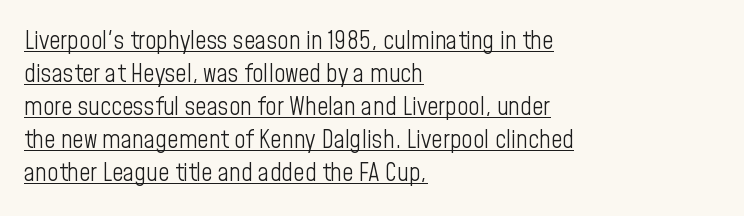
The image shows 25 px text type, upright; set left-aligned, normal line spacing (1.32x), normal letter spacing, underlined.
